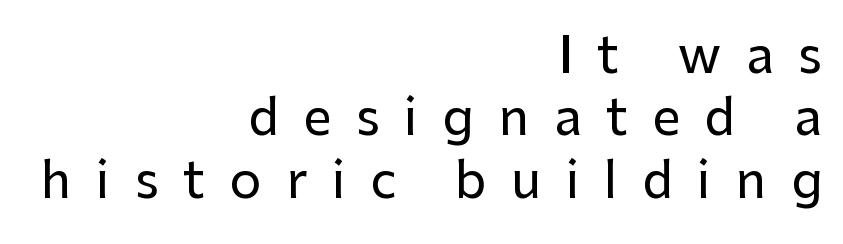
The image shows 50 px sans-serif type, upright; set right-aligned, normal line spacing (1.25x), unusually wide letter spacing (+0.49 em), not underlined; low stroke contrast and a medium x-height.
